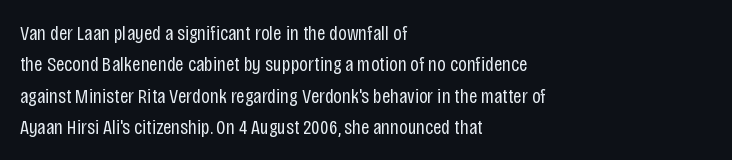
Ordinary non-slanted type is in use. Honestly, the row spacing looks completely unremarkable. These lines keep a tight, regular rhythm from letter to letter. These lines stack with their left ends in a neat column.
